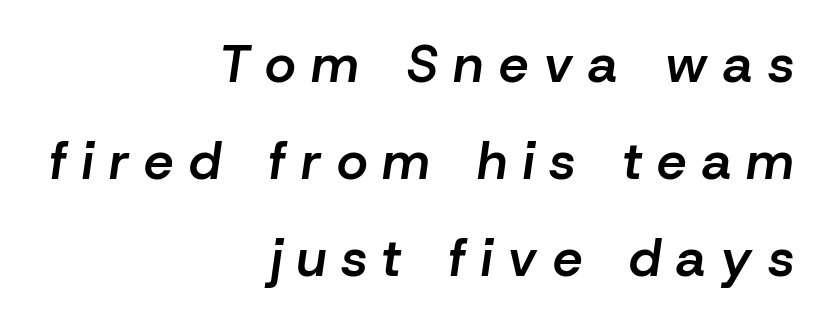
The image shows 53 px semibold type, italic (leaning right); set right-aligned, line spacing 1.83x, unusually wide letter spacing (+0.29 em), not underlined; low stroke contrast and a medium x-height.
